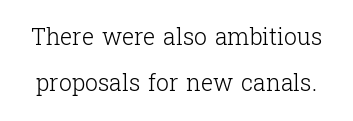
The image shows 23 px text type, upright; set loose line spacing (1.99x), normal letter spacing, not underlined.
